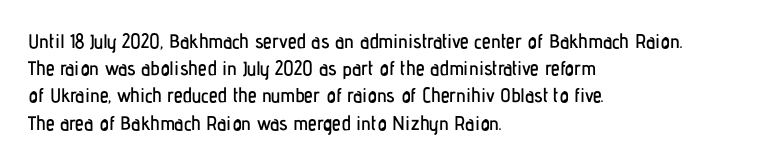
Q: Is the text italic (slanted)? A: No, it is upright.
Q: Is the text underlined? A: No.
Q: How is the paragraph aligned? A: Left-aligned.
Q: Is the spacing between letters normal or unusually wide? A: Normal.
Q: Is the spacing between lines tight, normal or loose? A: Normal.
